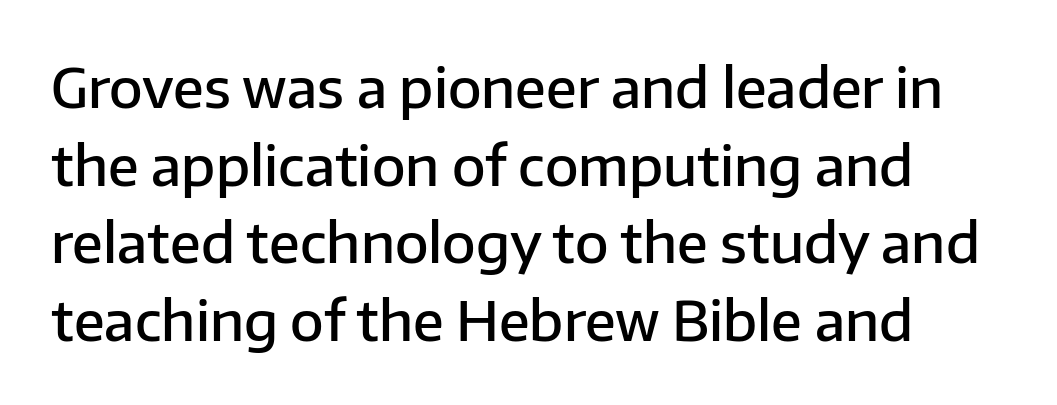
The image shows 55 px semibold sans-serif type, upright; set normal line spacing (1.41x), normal letter spacing, not underlined; low stroke contrast and a medium x-height.
